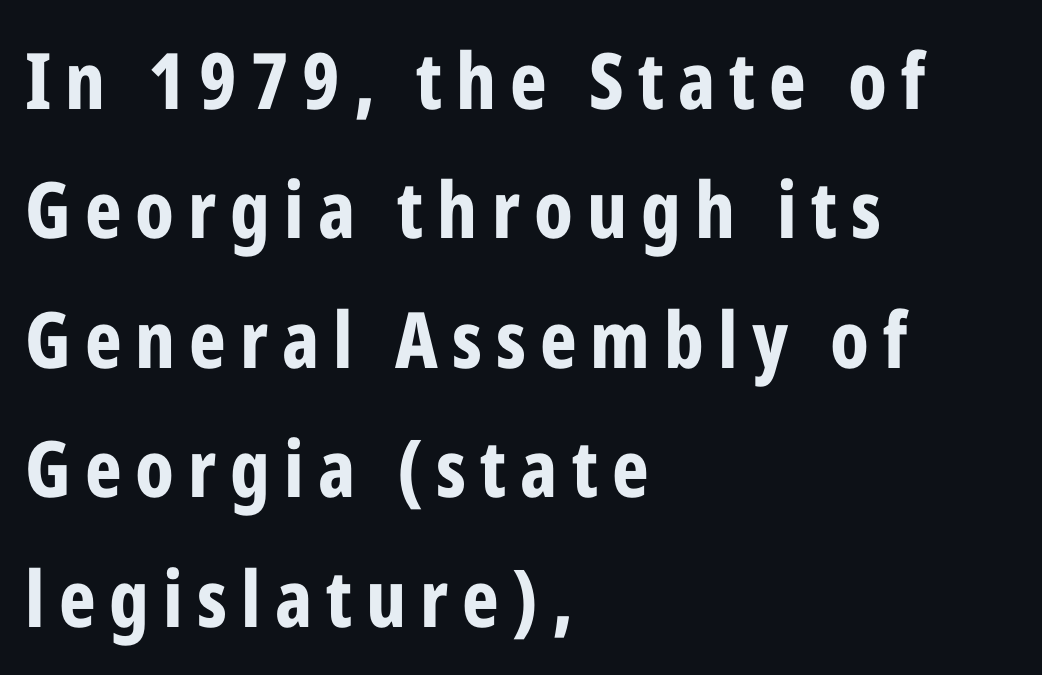
Strokes here are thick enough to call this a true bold. Proportional: the letters do not fall into vertical columns. Interline gaps are of average width in this sample. This sample is left-justified, so line endings fall wherever the words run out.
